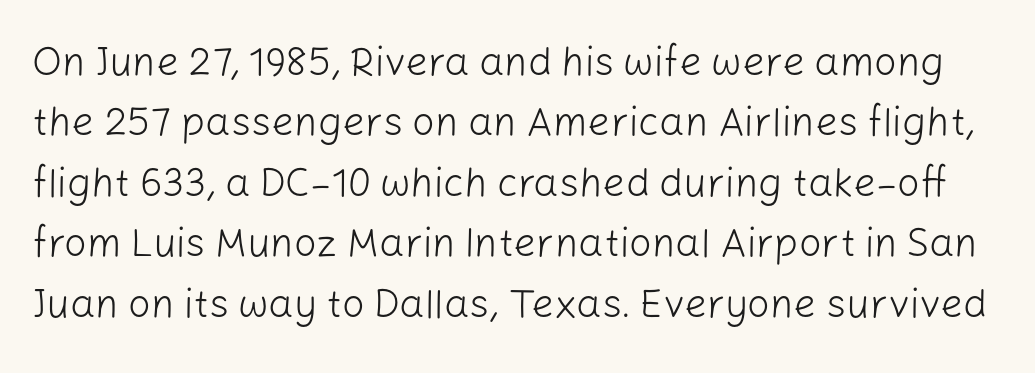
{"serif": "no", "italic": "no", "bold": "no", "weight": "light", "width": "normal", "stroke_contrast": "low", "x_height": "medium", "monospaced": "no", "underline": "no", "line_spacing": "normal", "line_spacing_ratio": 1.51, "letter_spacing": "normal", "letter_spacing_em": 0.0, "glyph_px": 40}
